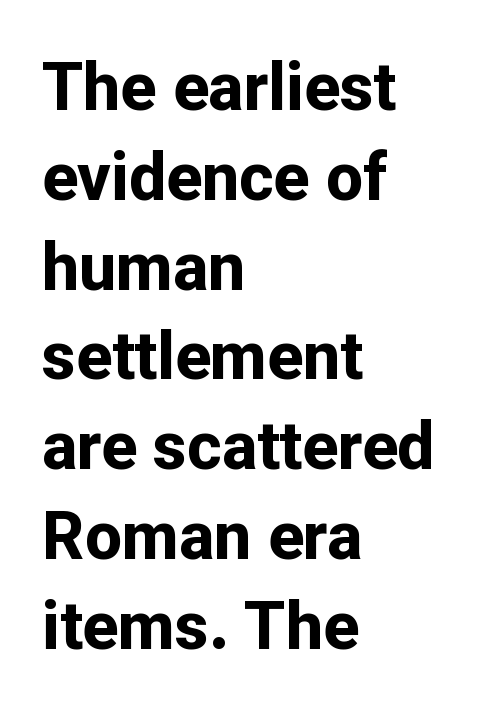
The image shows 66 px bold sans-serif type, upright; set left-aligned, normal line spacing (1.36x), normal letter spacing, not underlined; low stroke contrast and a medium x-height.
